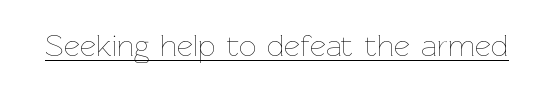
You could call the tracking neutral — neither tight nor loose. This is underlined copy, the kind a proofreader might mark for attention. Tall strokes in this sample are plumb rather than angled. Character widths vary here, with narrow letters taking less room than wide ones. Heft: none added — not bold.
